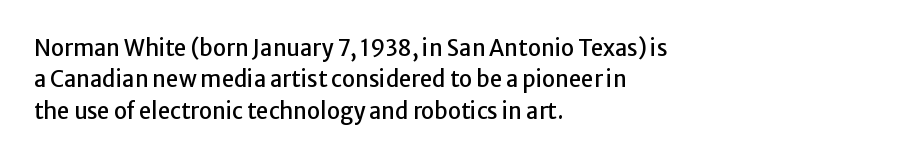
Quick note: underline off. Interline gaps are of average width in this sample. Notice how the stems are strictly vertical — no italics here. How are the letters spaced? Ordinarily, with no added tracking. The lines are quadded left.
